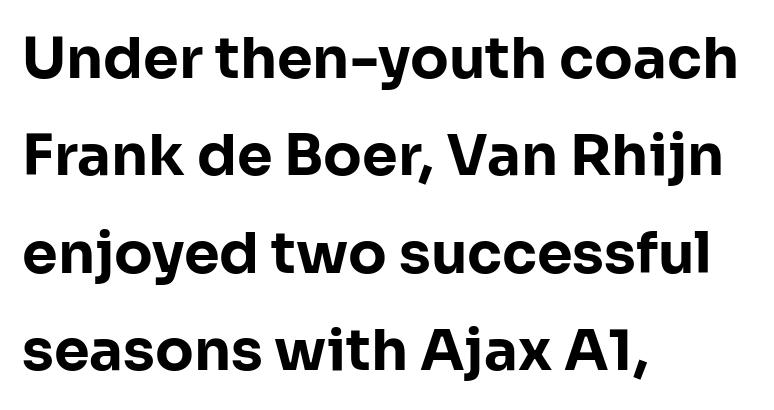
A student would call this left alignment; a typographer would say flush left, rag right. Nothing sits at the stroke ends, so this counts as sans-serif. The face used here has the dense, thick strokes of a bold. A roman cut, with each character standing at attention. Descenders are the only things crossing below the line. This rendering leaves character spacing at its baseline value.
